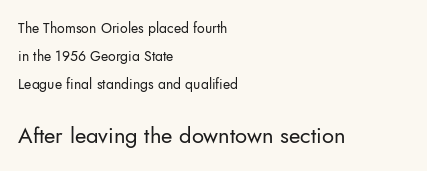
Q: Is the text bold? A: No.
Q: Is the text italic (slanted)? A: No, it is upright.
Q: Is the text underlined? A: No.
Q: How is the paragraph aligned? A: Left-aligned.
Q: Is the spacing between letters normal or unusually wide? A: Normal.
Q: Is the spacing between lines tight, normal or loose? A: Loose.
Q: Which block of text is set in a larger size, the first (top) or the second (bottom)? A: The second (bottom) one.
